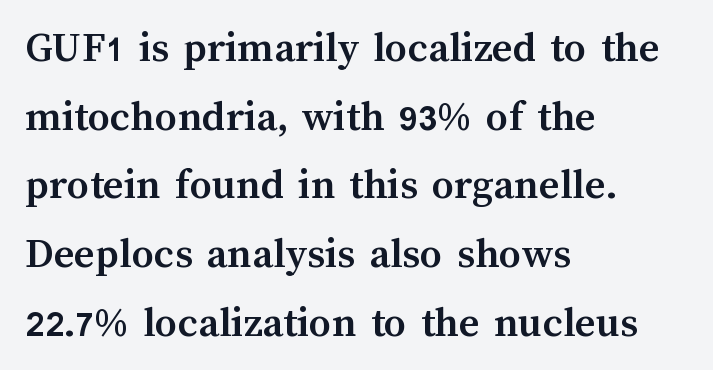
No extra tracking has been applied to these lines. Reading down the block, your eye returns to a fixed left position each line. No word sits above an underline. A roman cut, with each character standing at attention. Quick note: interline space is typical. Is this a fixed-width face? No — the glyphs have proportional, varying widths.
